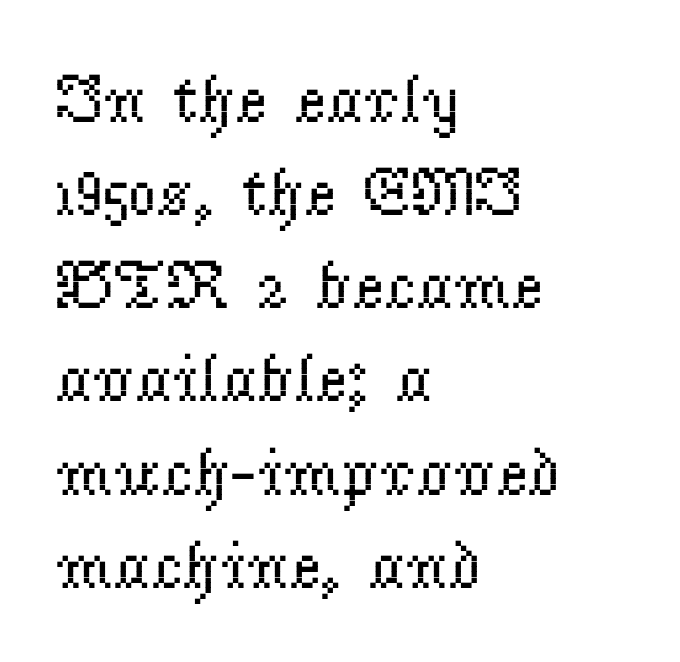
Each row of text sits above clean, open space. The letterforms sit at book weight or below. The letterforms sit shoulder to shoulder at normal distance. Spacing verdict: proportional, widths tailored to each character.
